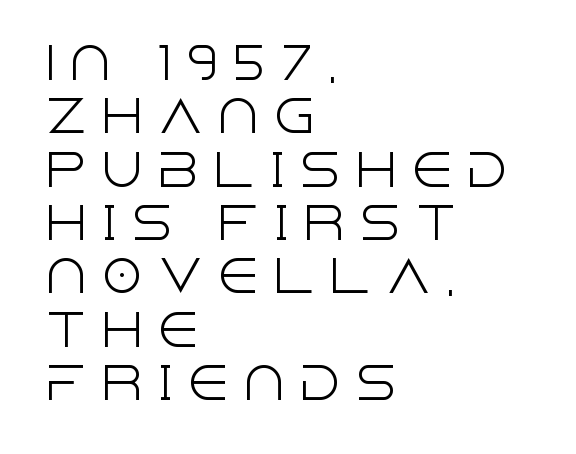
{"serif": "no", "italic": "no", "bold": "no", "weight": "light", "width": "normal", "x_height": "large", "monospaced": "no", "underline": "no", "align": "left", "line_spacing_ratio": 1.24, "letter_spacing": "wide", "letter_spacing_em": 0.3, "glyph_px": 43}
